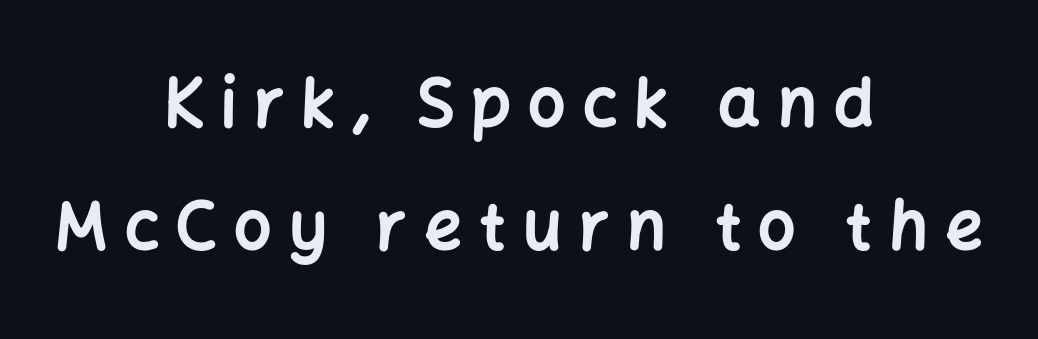
The image shows 66 px bold sans-serif type, upright; set centered, line spacing 1.86x, unusually wide letter spacing (+0.26 em), not underlined; low stroke contrast and a medium x-height.
